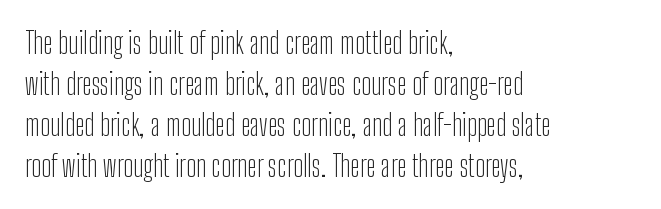
The image shows 29 px light, condensed sans-serif type, upright; set left-aligned, normal line spacing (1.41x), normal letter spacing, not underlined; low stroke contrast and a medium x-height.
